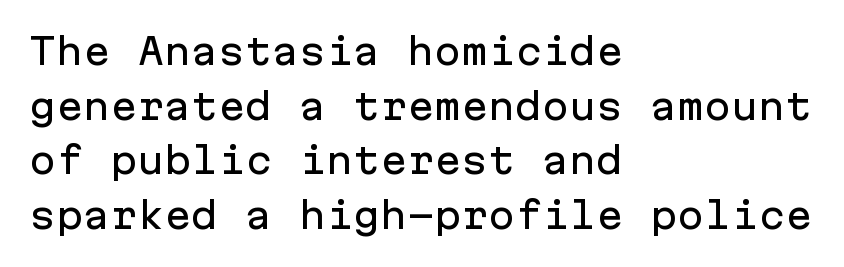
The image shows 36 px sans-serif type, upright, monospaced; set left-aligned, normal line spacing (1.52x), normal letter spacing, not underlined; low stroke contrast and a medium x-height.
